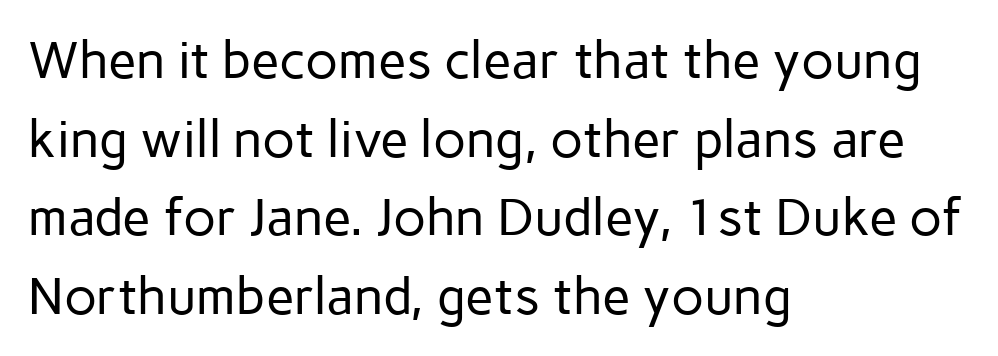
The image shows 52 px regular-weight sans-serif type, upright; set left-aligned, normal line spacing (1.51x), normal letter spacing, not underlined; low stroke contrast and a medium x-height.
